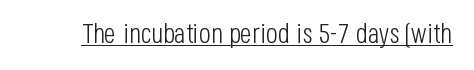
Q: Is the text bold? A: No.
Q: Is the text italic (slanted)? A: No, it is upright.
Q: Is the typeface a serif or a sans-serif typeface? A: Sans-serif.
Q: Is the text underlined? A: Yes.
Q: Is the spacing between letters normal or unusually wide? A: Normal.
Q: Width (condensed, normal, or wide)? A: Condensed.
Q: Stroke contrast? A: Low.
Q: x-height? A: Large.
Q: Monospaced? A: No.
